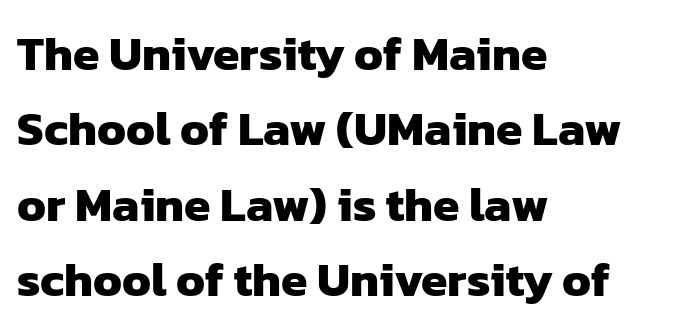
The image shows 48 px heavy sans-serif type; set left-aligned, normal line spacing (1.57x), normal letter spacing, not underlined; low stroke contrast and a medium x-height.
